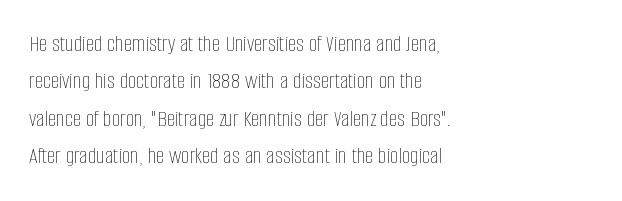
{"italic": "no", "bold": "no", "underline": "no", "align": "left", "line_spacing": "normal", "line_spacing_ratio": 1.56, "letter_spacing": "normal", "letter_spacing_em": 0.0, "glyph_px": 24}
